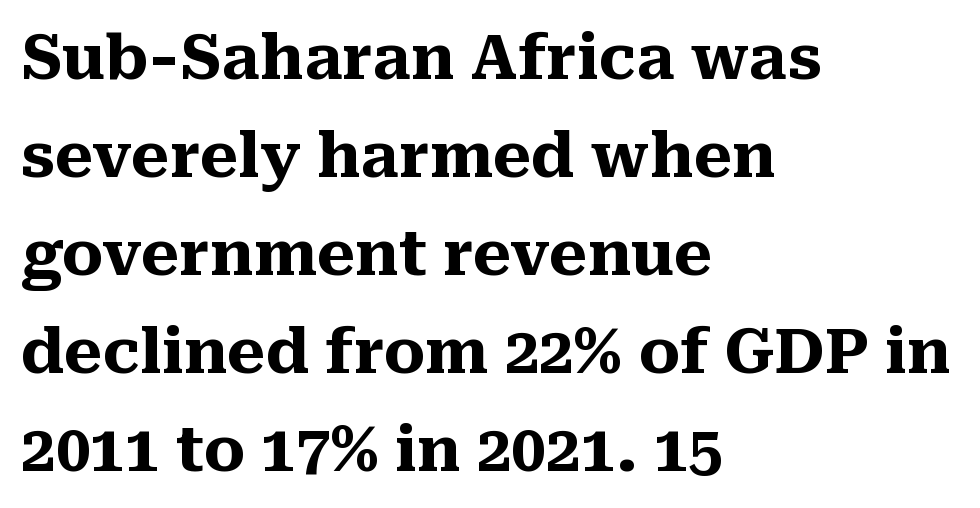
The letters sit at their default tracking, neither squeezed nor spread. The passage shown is typed in a proportional face where columns would drift. Each row of text sits above clean, open space. Typographically, this falls in the serif category. The text block is weighted toward the left margin, trailing off unevenly rightward.
